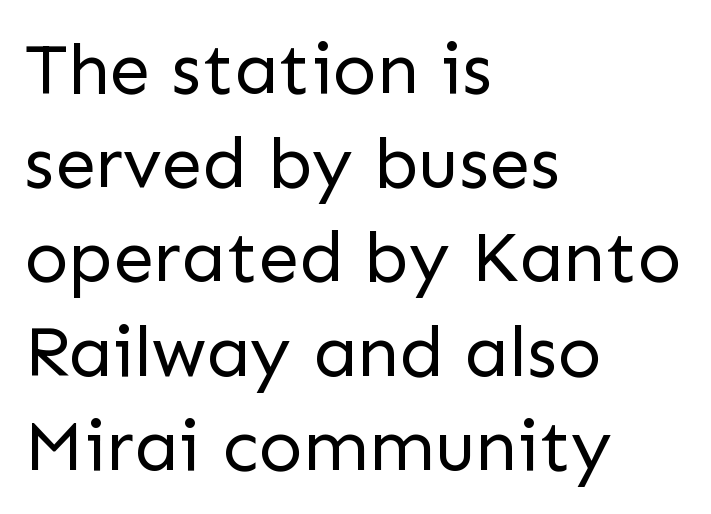
Looks like regular typesetting: each glyph gets only the width it needs. Does extra space separate the letters? No, they use regular spacing. Descenders hang freely into open space. Characters remain perfectly vertical along every line. Weight: in the light-to-regular range. The type family on display is of the sans-serif kind.
